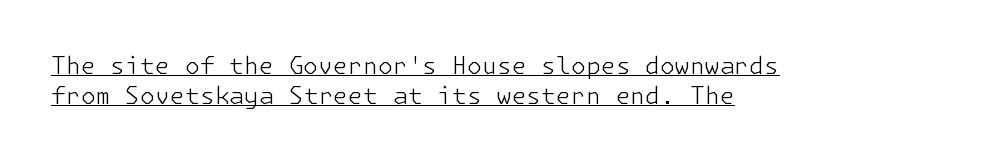
Q: Is the text bold? A: No.
Q: Is the text italic (slanted)? A: No, it is upright.
Q: Is the text underlined? A: Yes.
Q: How is the paragraph aligned? A: Left-aligned.
Q: Is the spacing between letters normal or unusually wide? A: Normal.
Q: Is the spacing between lines tight, normal or loose? A: Normal.
